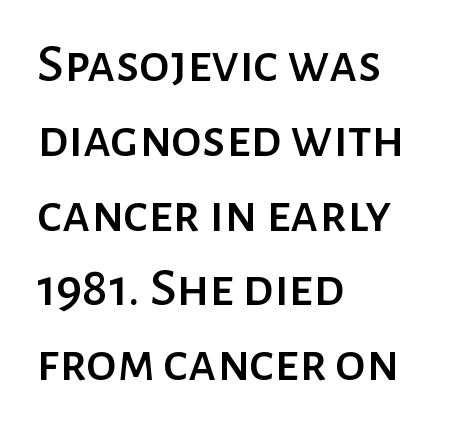
Q: Is the text italic (slanted)? A: No, it is upright.
Q: Is the typeface a serif or a sans-serif typeface? A: Sans-serif.
Q: Is the text underlined? A: No.
Q: How is the paragraph aligned? A: Left-aligned.
Q: Is the spacing between letters normal or unusually wide? A: Normal.
Q: Is the spacing between lines tight, normal or loose? A: Normal.
Q: Width (condensed, normal, or wide)? A: Normal.
Q: Stroke contrast? A: Low.
Q: x-height? A: Medium.
Q: Monospaced? A: No.
